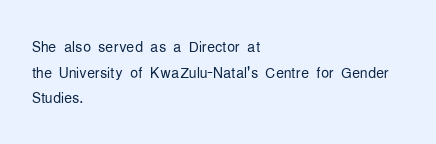
The weight would be labelled regular, book, light, or lighter still. Tall strokes in this sample are plumb rather than angled. These lines stack with their left ends in a neat column. Unmarked baselines from the first word to the last. Regular leading. A typesetter would call this zero additional tracking.
